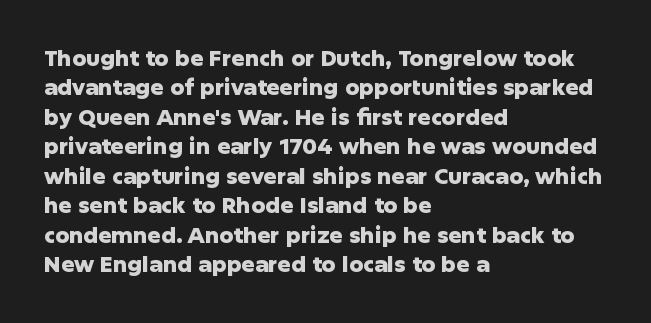
Q: Is the text bold? A: Yes.
Q: Is the text italic (slanted)? A: No, it is upright.
Q: Is the text underlined? A: No.
Q: How is the paragraph aligned? A: Left-aligned.
Q: Is the spacing between letters normal or unusually wide? A: Normal.
Q: Is the spacing between lines tight, normal or loose? A: Normal.
